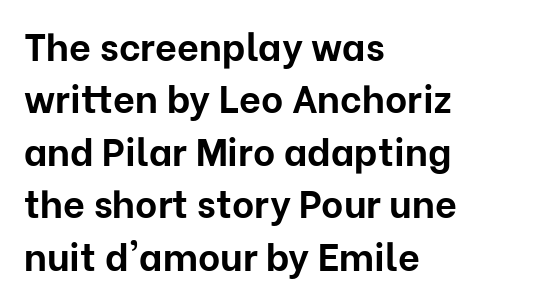
{"serif": "no", "italic": "no", "bold": "yes", "weight": "bold", "width": "normal", "stroke_contrast": "low", "x_height": "medium", "monospaced": "no", "underline": "no", "align": "left", "line_spacing": "normal", "line_spacing_ratio": 1.38, "letter_spacing": "normal", "letter_spacing_em": 0.0, "glyph_px": 38}
